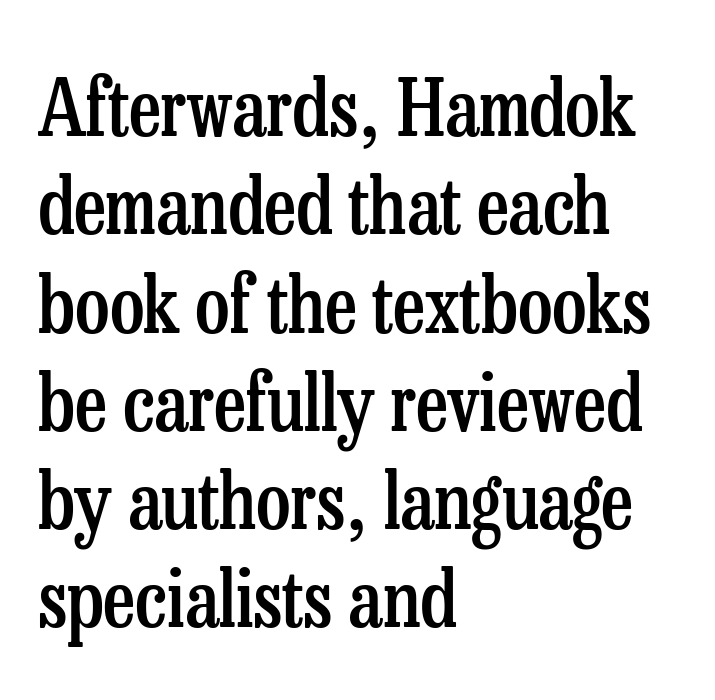
Q: Is the text bold? A: Semi-bold.
Q: Is the text italic (slanted)? A: No, it is upright.
Q: Is the typeface a serif or a sans-serif typeface? A: Serif.
Q: Is the text underlined? A: No.
Q: How is the paragraph aligned? A: Left-aligned.
Q: Is the spacing between letters normal or unusually wide? A: Normal.
Q: Is the spacing between lines tight, normal or loose? A: Normal.
Q: Width (condensed, normal, or wide)? A: Condensed.
Q: Stroke contrast? A: Low.
Q: x-height? A: Medium.
Q: Monospaced? A: No.
